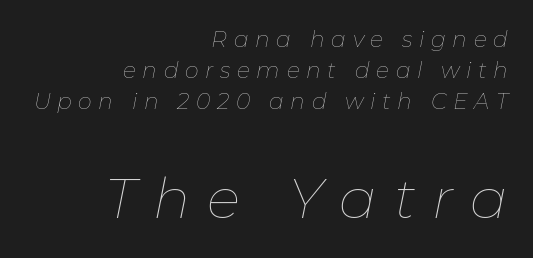
Q: Is the text bold? A: No.
Q: Is the text italic (slanted)? A: Yes, it leans right by about 11 degrees.
Q: Is the text underlined? A: No.
Q: How is the paragraph aligned? A: Right-aligned.
Q: Is the spacing between letters normal or unusually wide? A: Unusually wide.
Q: Is the spacing between lines tight, normal or loose? A: Normal.
Q: Which block of text is set in a larger size, the first (top) or the second (bottom)? A: The second (bottom) one.
Q: Width (condensed, normal, or wide)? A: Normal.
Q: Stroke contrast? A: Low.
Q: x-height? A: Medium.
Q: Monospaced? A: No.
